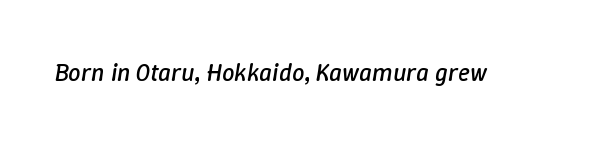
Q: Is the text bold? A: No.
Q: Is the text italic (slanted)? A: Yes, it leans right by about 9 degrees.
Q: Is the text underlined? A: No.
Q: Is the spacing between letters normal or unusually wide? A: Normal.
